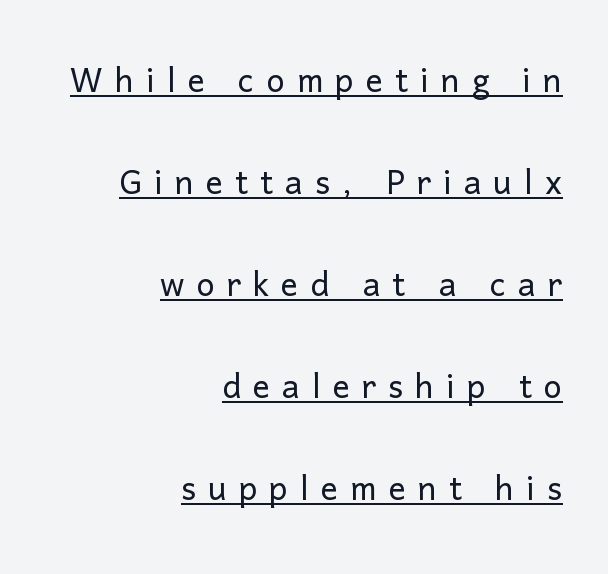
{"serif": "no", "italic": "no", "bold": "no", "weight": "light", "width": "normal", "stroke_contrast": "low", "x_height": "medium", "monospaced": "no", "underline": "yes", "align": "right", "line_spacing": "loose", "line_spacing_ratio": 2.37, "letter_spacing": "wide", "letter_spacing_em": 0.28, "glyph_px": 43}
